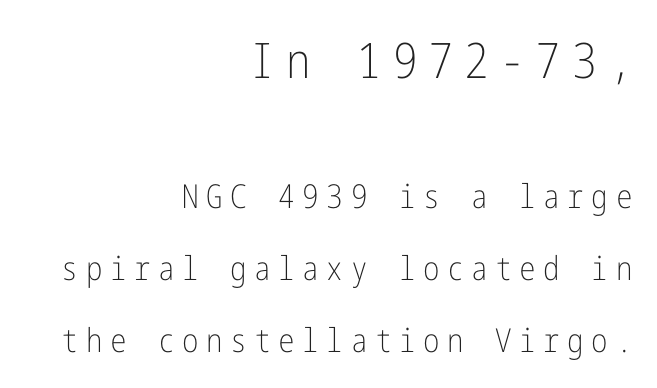
Tracking value appears strongly positive — letters spread wide. Compared with typical paragraphs, the rows here are farther apart. Two sizes are in play, and the larger belongs to the first block. Nothing heavy about these letters — not bold at all. This is roman type, the default non-slanted kind. Only glyphs here, with clear space below each row.
